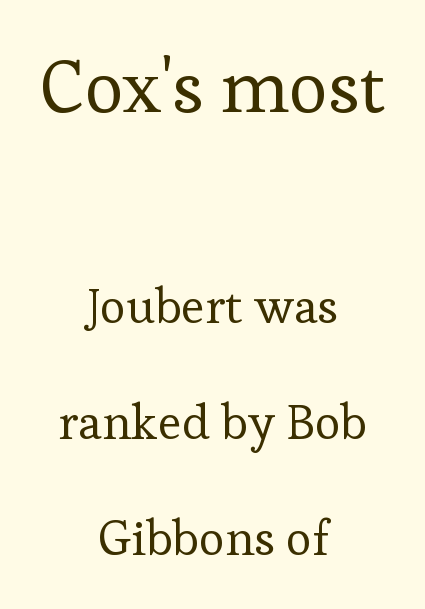
Two sizes are in play, and the larger belongs to the first block. Both edges are ragged and mirror each other, which tells us the setting is centered. The letters stand straight up with perfectly vertical stems. Look at the bottom of the vertical strokes: they flare into serifs here.
